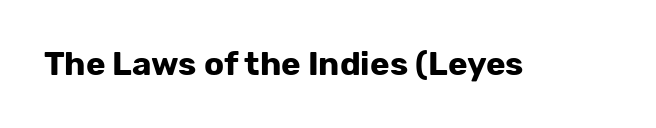
The image shows 33 px bold sans-serif type, upright; set normal letter spacing, not underlined; low stroke contrast and a medium x-height.
